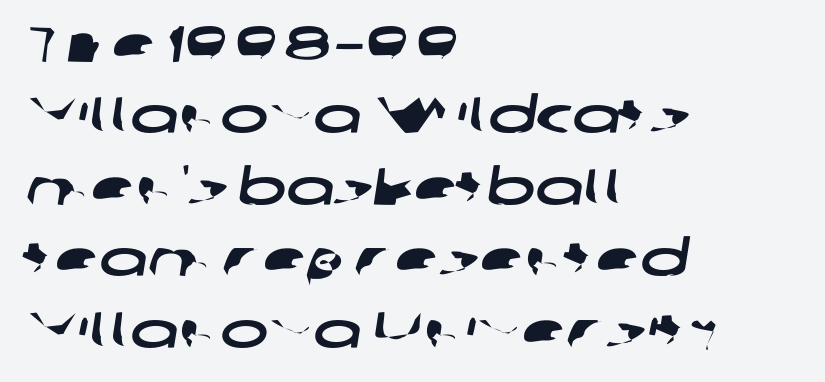
Q: Is the typeface a serif or a sans-serif typeface? A: Sans-serif.
Q: Is the text underlined? A: No.
Q: How is the paragraph aligned? A: Left-aligned.
Q: Is the spacing between letters normal or unusually wide? A: Normal.
Q: Is the spacing between lines tight, normal or loose? A: Normal.
Q: Width (condensed, normal, or wide)? A: Wide.
Q: Stroke contrast? A: Low.
Q: x-height? A: Medium.
Q: Monospaced? A: No.
